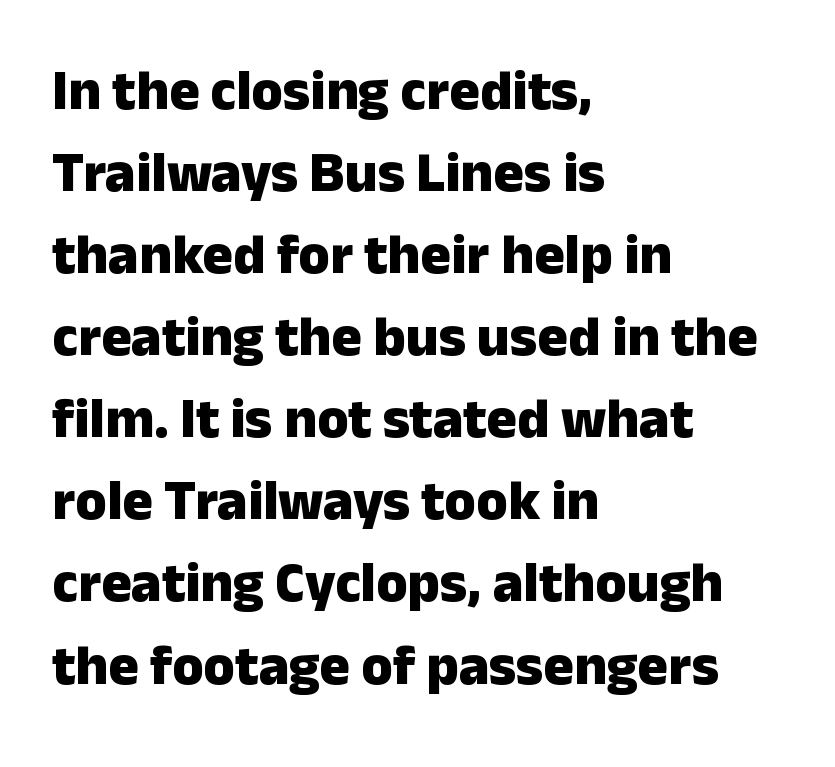
The image shows 57 px heavy sans-serif type, upright; set left-aligned, normal line spacing (1.44x), normal letter spacing, not underlined; low stroke contrast and a medium x-height.
